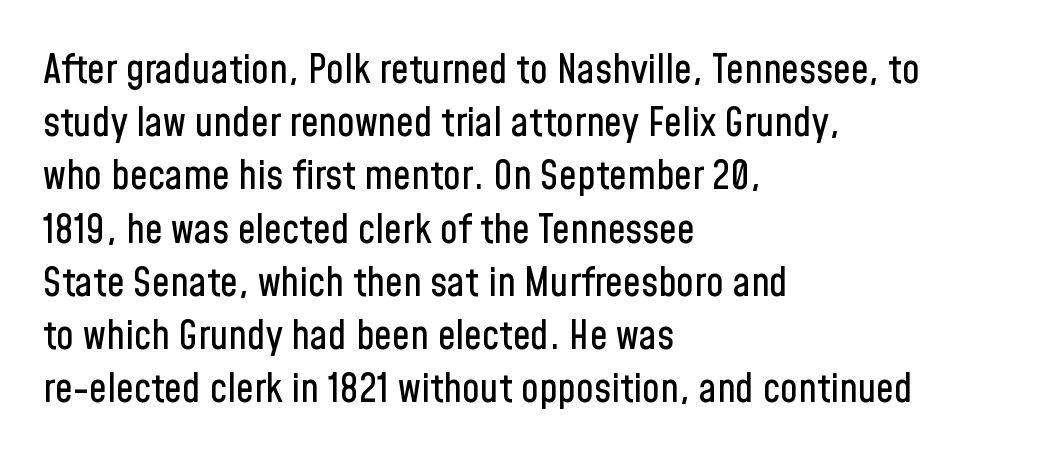
{"serif": "no", "italic": "no", "width": "condensed", "stroke_contrast": "low", "x_height": "medium", "monospaced": "no", "underline": "no", "align": "left", "line_spacing": "normal", "line_spacing_ratio": 1.33, "letter_spacing": "normal", "letter_spacing_em": 0.0, "glyph_px": 40}
